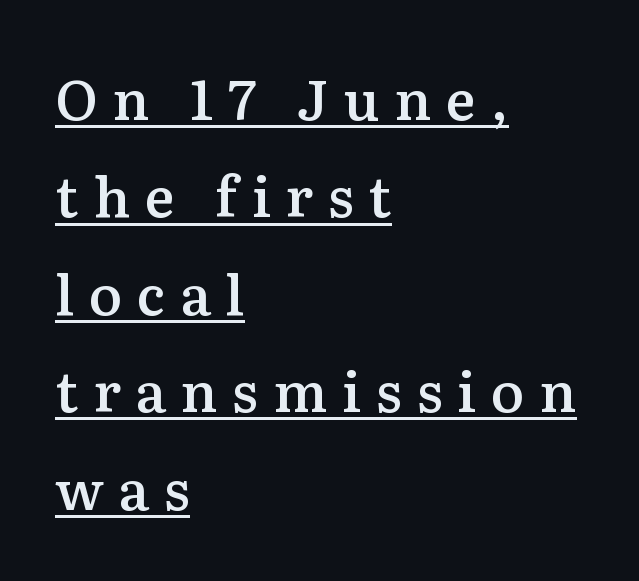
Q: Is the text bold? A: Semi-bold.
Q: Is the text italic (slanted)? A: No, it is upright.
Q: Is the typeface a serif or a sans-serif typeface? A: Serif.
Q: Is the text underlined? A: Yes.
Q: How is the paragraph aligned? A: Left-aligned.
Q: Is the spacing between letters normal or unusually wide? A: Unusually wide.
Q: Width (condensed, normal, or wide)? A: Normal.
Q: Stroke contrast? A: Medium.
Q: x-height? A: Medium.
Q: Monospaced? A: No.
